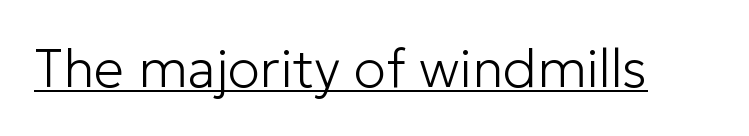
The image shows 54 px light sans-serif type, upright; set normal letter spacing, underlined; low stroke contrast and a medium x-height.
